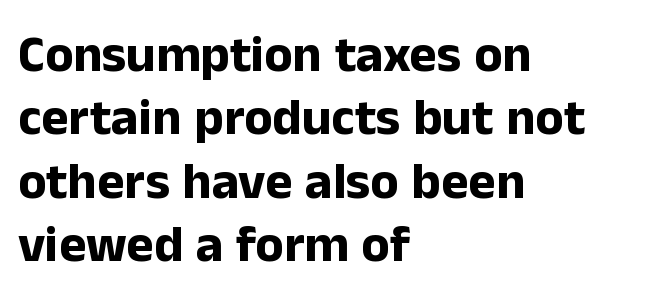
{"serif": "no", "italic": "no", "bold": "yes", "weight": "bold", "width": "normal", "stroke_contrast": "low", "x_height": "medium", "monospaced": "no", "underline": "no", "align": "left", "line_spacing_ratio": 1.22, "letter_spacing": "normal", "letter_spacing_em": 0.0, "glyph_px": 52}
